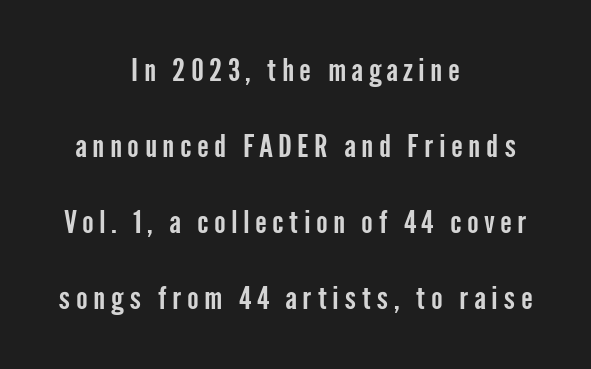
No italicization has been applied; the sample stays upright. Words float on clear page, feet unadorned. Neither beginnings nor endings align; midpoints do. Note: no serifs on the glyphs. The rendering uses natural spacing where letterforms have individual widths.
